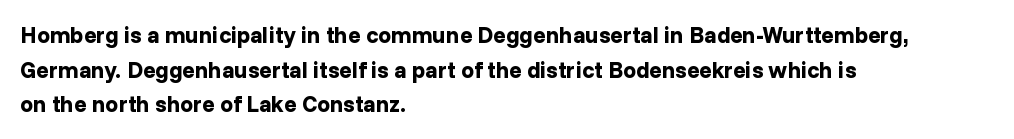
The image shows 23 px bold type, upright; set left-aligned, normal line spacing (1.51x), normal letter spacing, not underlined.
